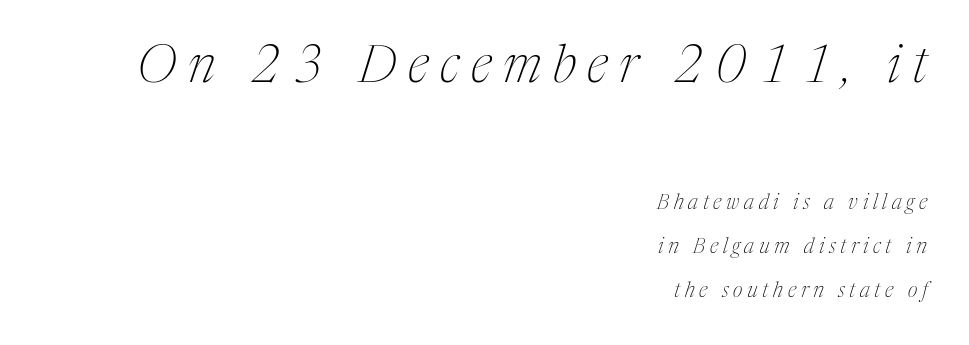
Is this a fixed-width face? No — the glyphs have proportional, varying widths. The typesetting does not lean heavy: it is not bold. The designer dialed line spacing up above the default. Observe the wide spacing: letters keep a clear distance from each other. The foot of each line stays bare and open.
